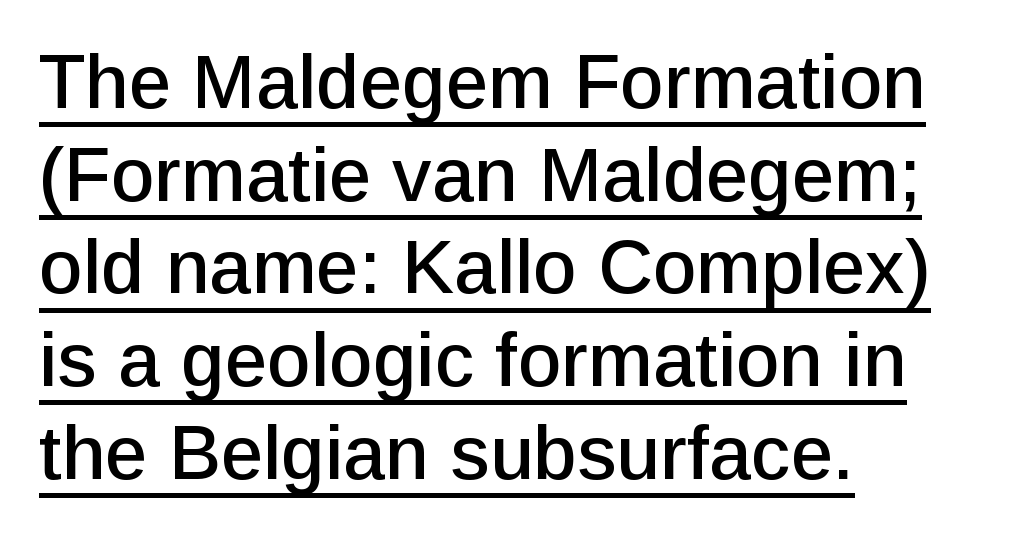
The image shows 76 px sans-serif type, upright; set left-aligned, line spacing 1.22x, normal letter spacing, underlined; low stroke contrast and a medium x-height.
